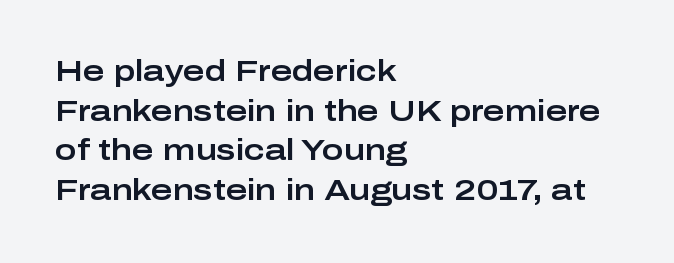
Q: Is the text italic (slanted)? A: No, it is upright.
Q: Is the typeface a serif or a sans-serif typeface? A: Sans-serif.
Q: Is the text underlined? A: No.
Q: How is the paragraph aligned? A: Left-aligned.
Q: Is the spacing between letters normal or unusually wide? A: Normal.
Q: Is the spacing between lines tight, normal or loose? A: Normal.
Q: Width (condensed, normal, or wide)? A: Wide.
Q: Stroke contrast? A: Low.
Q: x-height? A: Medium.
Q: Monospaced? A: No.
